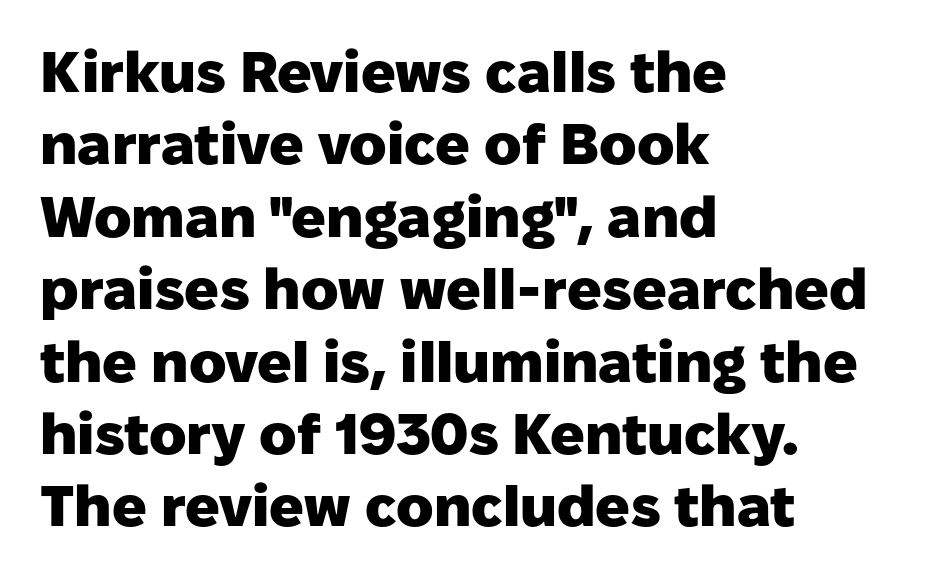
{"serif": "no", "italic": "no", "bold": "yes", "weight": "heavy", "width": "normal", "stroke_contrast": "low", "x_height": "medium", "monospaced": "no", "underline": "no", "align": "left", "line_spacing": "normal", "line_spacing_ratio": 1.27, "letter_spacing": "normal", "letter_spacing_em": 0.0, "glyph_px": 57}
